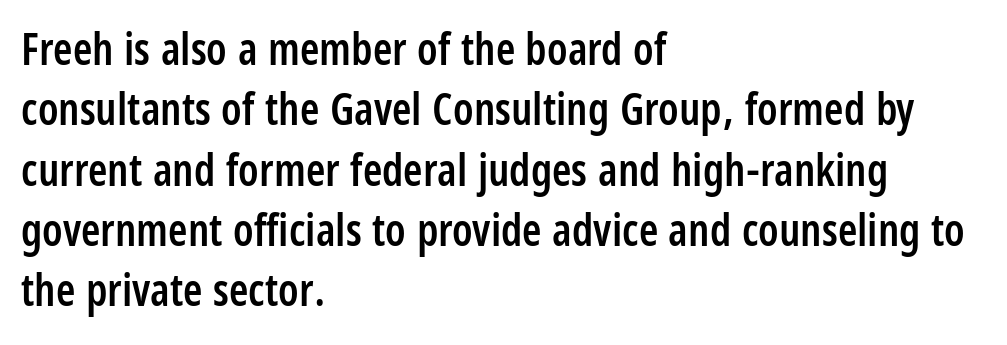
The image shows 44 px semibold, condensed sans-serif type, upright; set left-aligned, normal line spacing (1.37x), normal letter spacing, not underlined; low stroke contrast and a large x-height.
